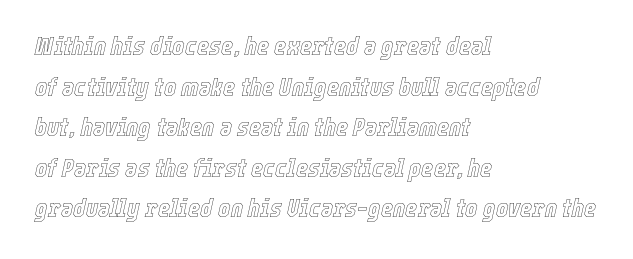
The image shows 26 px text type, italic (leaning right); set left-aligned, normal line spacing (1.56x), normal letter spacing, not underlined.
